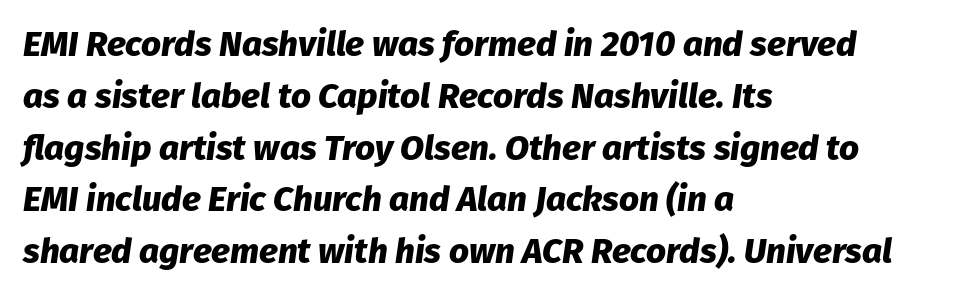
Q: Is the text bold? A: Yes.
Q: Is the text italic (slanted)? A: Yes, it leans right by about 8 degrees.
Q: Is the text underlined? A: No.
Q: How is the paragraph aligned? A: Left-aligned.
Q: Is the spacing between letters normal or unusually wide? A: Normal.
Q: Is the spacing between lines tight, normal or loose? A: Normal.
Q: Width (condensed, normal, or wide)? A: Normal.
Q: Stroke contrast? A: Low.
Q: x-height? A: Medium.
Q: Monospaced? A: No.
